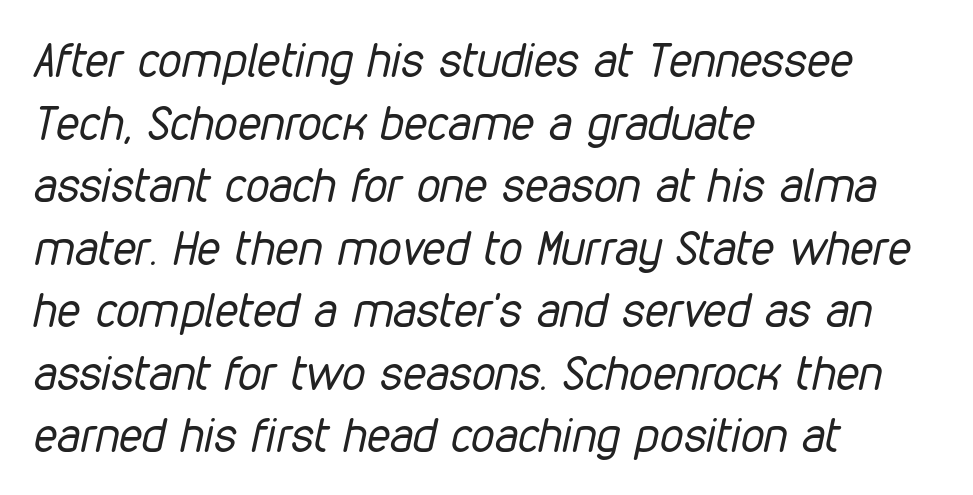
Q: Is the text bold? A: No.
Q: Is the text italic (slanted)? A: Yes, it leans right by about 12 degrees.
Q: Is the text underlined? A: No.
Q: How is the paragraph aligned? A: Left-aligned.
Q: Is the spacing between letters normal or unusually wide? A: Normal.
Q: Is the spacing between lines tight, normal or loose? A: Normal.
Q: Width (condensed, normal, or wide)? A: Condensed.
Q: Stroke contrast? A: Low.
Q: x-height? A: Medium.
Q: Monospaced? A: No.
